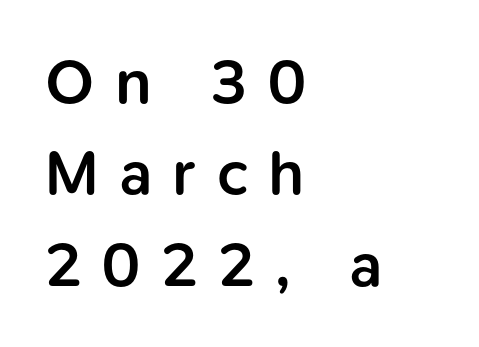
{"serif": "no", "italic": "no", "bold": "semi", "weight": "semibold", "width": "normal", "stroke_contrast": "low", "x_height": "medium", "monospaced": "no", "underline": "no", "align": "left", "line_spacing": "normal", "line_spacing_ratio": 1.45, "letter_spacing": "wide", "letter_spacing_em": 0.33, "glyph_px": 63}
